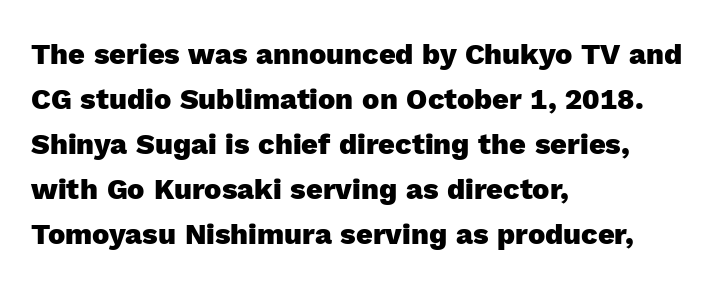
The image shows 29 px heavy sans-serif type, upright; set left-aligned, normal line spacing (1.55x), normal letter spacing, not underlined; a medium x-height.
